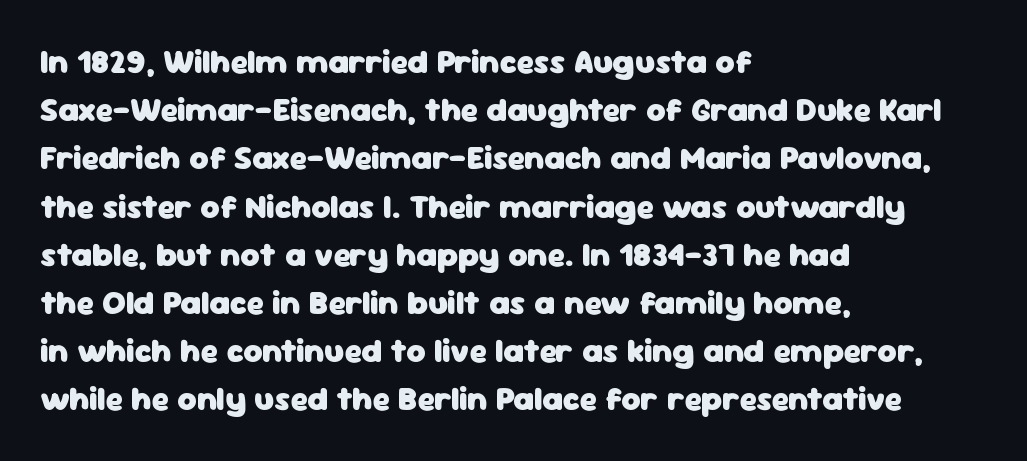
The image shows 33 px heavy sans-serif type, upright; set left-aligned, normal line spacing (1.46x), normal letter spacing, not underlined; low stroke contrast and a medium x-height.
